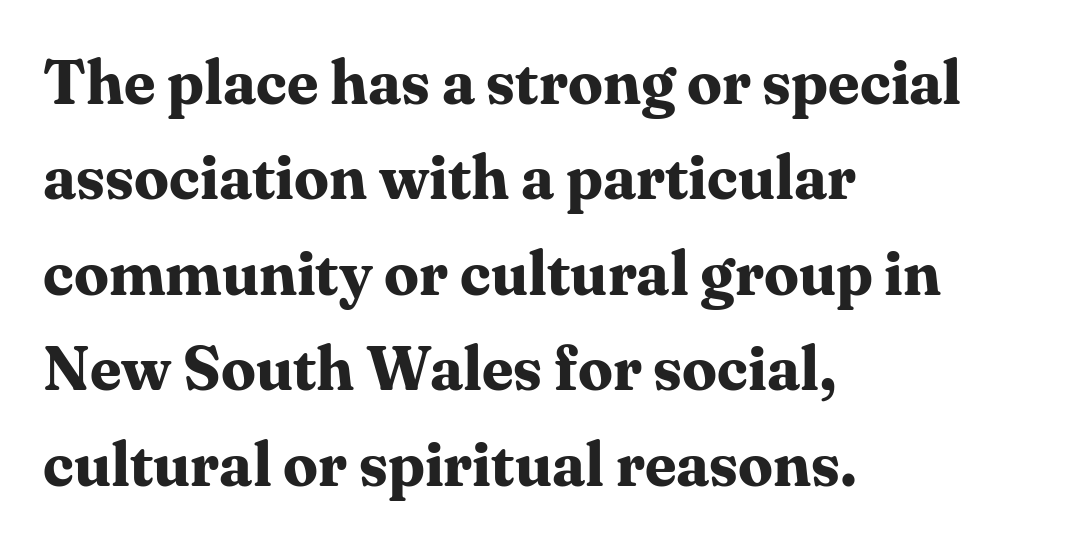
The image shows 62 px bold serif type, upright; set left-aligned, normal line spacing (1.54x), normal letter spacing, not underlined; medium stroke contrast and a medium x-height.
